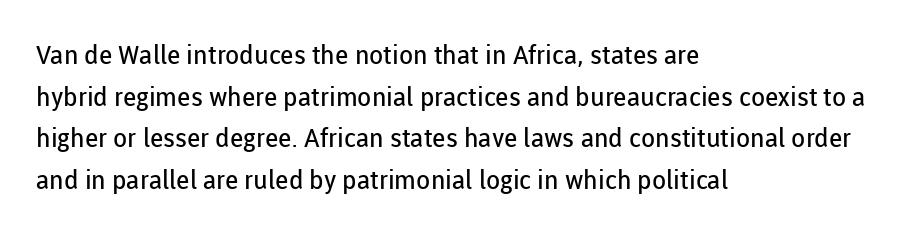
Rule under the text: the space is simply empty. One-word summary of the alignment: left. Stroke thickness stays within the range of a standard reading face or lighter. Rows of type keep a routine distance in the vertical direction. Ascenders rise straight up at ninety degrees. The tracking reads as untouched default to a designer's eye.
